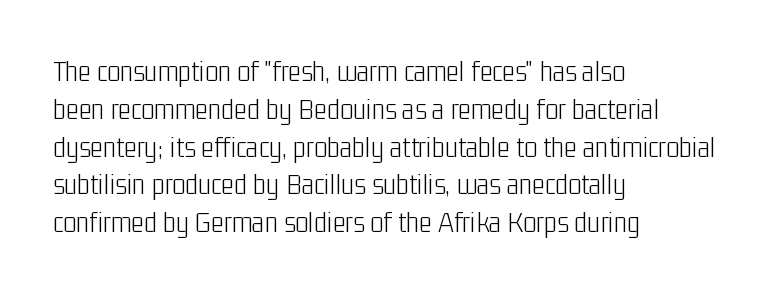
Q: Is the text bold? A: No.
Q: Is the text italic (slanted)? A: No, it is upright.
Q: Is the typeface a serif or a sans-serif typeface? A: Sans-serif.
Q: Is the text underlined? A: No.
Q: How is the paragraph aligned? A: Left-aligned.
Q: Is the spacing between letters normal or unusually wide? A: Normal.
Q: Width (condensed, normal, or wide)? A: Condensed.
Q: Stroke contrast? A: Low.
Q: x-height? A: Medium.
Q: Monospaced? A: No.
